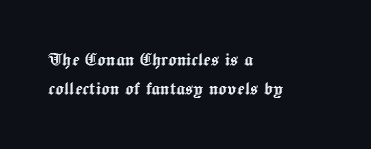
Reading down the block, your eye returns to a fixed left position each line. The type sits square on the baseline with zero lean. The space directly below the letters is spotless. Notice how descenders clear the ascenders below comfortably — that's standard leading. Each word holds together tightly as a unit, with standard inter-letter gaps.
